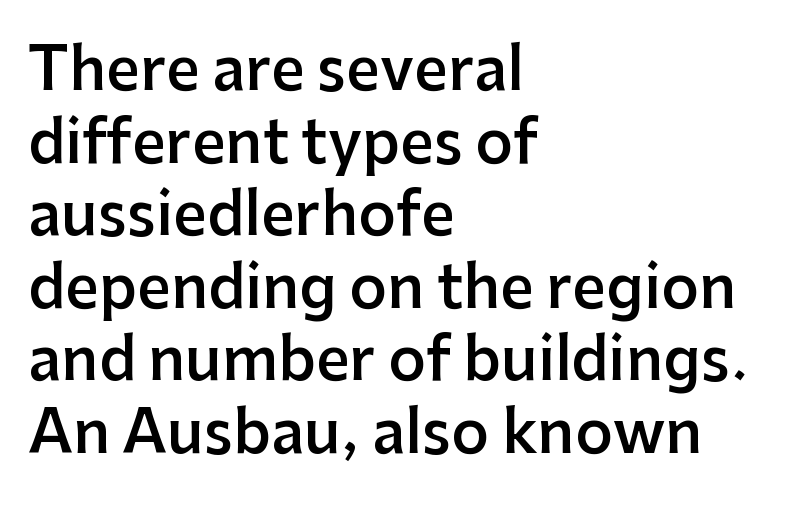
Q: Is the text bold? A: Semi-bold.
Q: Is the text italic (slanted)? A: No, it is upright.
Q: Is the typeface a serif or a sans-serif typeface? A: Sans-serif.
Q: Is the text underlined? A: No.
Q: How is the paragraph aligned? A: Left-aligned.
Q: Is the spacing between letters normal or unusually wide? A: Normal.
Q: Width (condensed, normal, or wide)? A: Normal.
Q: Stroke contrast? A: Low.
Q: x-height? A: Medium.
Q: Monospaced? A: No.
